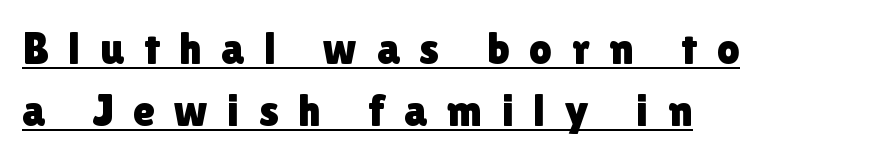
The image shows 45 px sans-serif type, upright; set left-aligned, normal line spacing (1.38x), unusually wide letter spacing (+0.43 em), underlined; a medium x-height.
